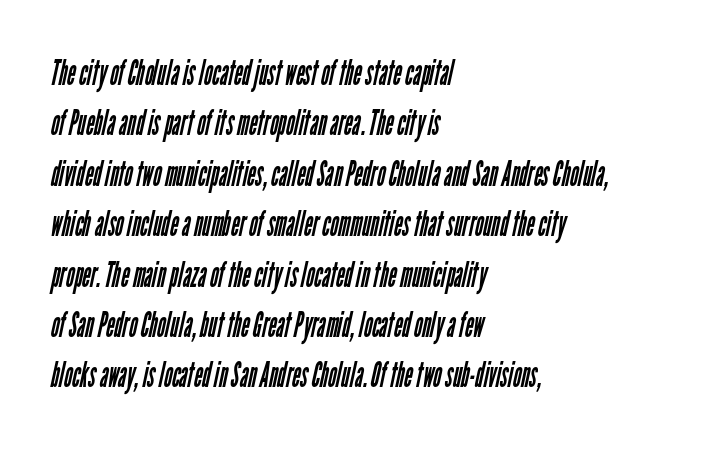
The image shows 36 px regular-weight, condensed sans-serif type; set left-aligned, normal line spacing (1.4x), normal letter spacing, not underlined; low stroke contrast and a medium x-height.
